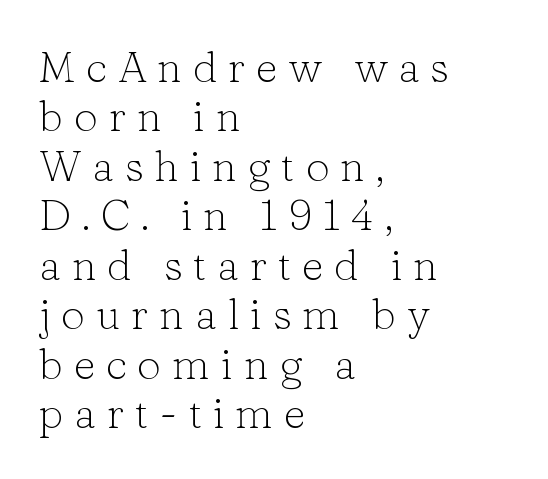
Q: Is the text bold? A: No.
Q: Is the text italic (slanted)? A: No, it is upright.
Q: Is the typeface a serif or a sans-serif typeface? A: Serif.
Q: Is the text underlined? A: No.
Q: How is the paragraph aligned? A: Left-aligned.
Q: Is the spacing between letters normal or unusually wide? A: Unusually wide.
Q: Is the spacing between lines tight, normal or loose? A: Tight.
Q: Width (condensed, normal, or wide)? A: Normal.
Q: Stroke contrast? A: Low.
Q: x-height? A: Medium.
Q: Monospaced? A: No.
